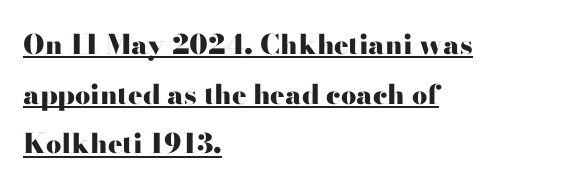
The image shows 27 px bold type, upright; set left-aligned, line spacing 1.84x, normal letter spacing, underlined.
